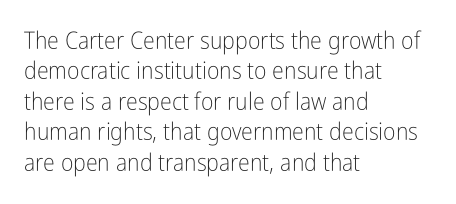
The type sits square on the baseline with zero lean. Only glyphs here, with clear space below each row. This sample is left-justified, so line endings fall wherever the words run out. Nothing unusual about the tracking: characters are spaced as the font intends. No extra ink here — the face is not bold.
